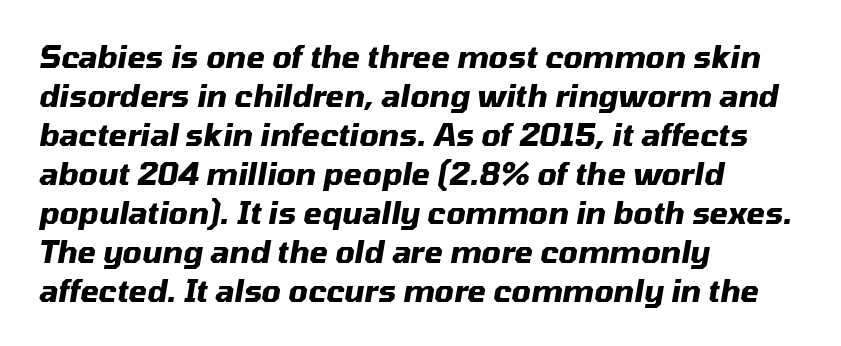
The image shows 30 px heavy type, italic (leaning right); set left-aligned, normal line spacing (1.3x), normal letter spacing, not underlined; medium stroke contrast and a medium x-height.
